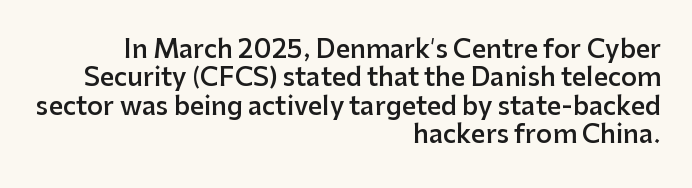
A roman cut, with each character standing at attention. The rendering keeps characters at their native spacing. Leftover space on each line is placed entirely before the opening word. How heavy is the stroke? Medium-heavy — a semibold, shy of bold.
